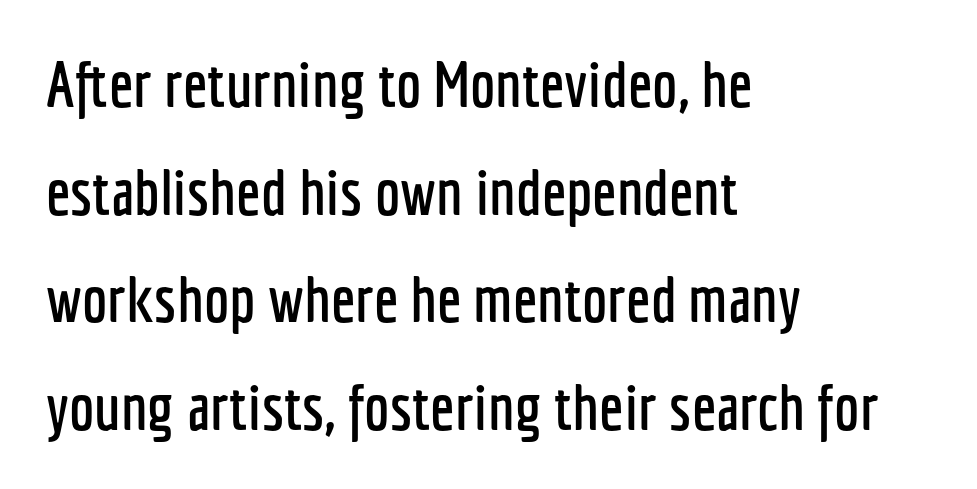
The image shows 64 px condensed sans-serif type, upright; set left-aligned, normal line spacing (1.68x), normal letter spacing, not underlined; low stroke contrast and a medium x-height.
